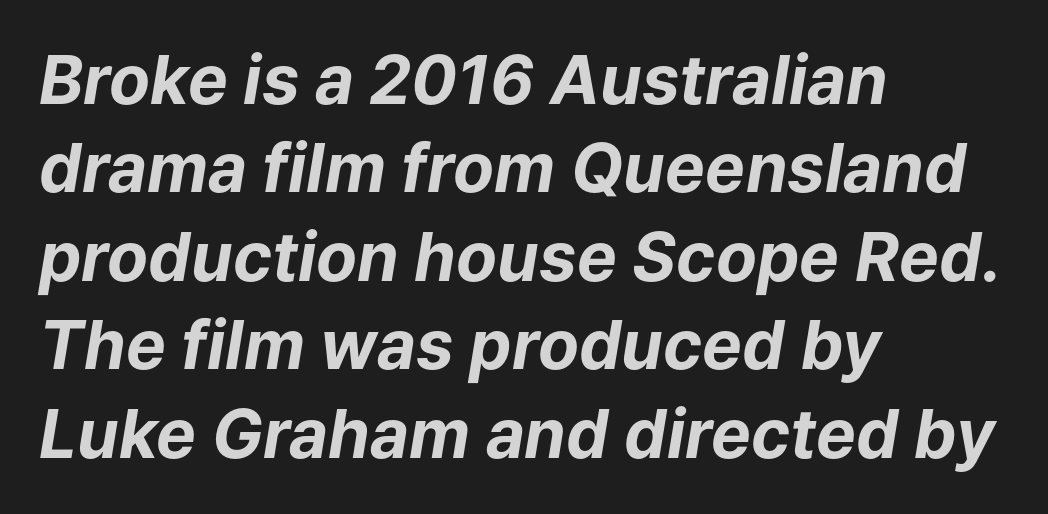
Q: Is the text bold? A: Yes.
Q: Is the text italic (slanted)? A: Yes, it leans right by about 9 degrees.
Q: Is the text underlined? A: No.
Q: How is the paragraph aligned? A: Left-aligned.
Q: Is the spacing between letters normal or unusually wide? A: Normal.
Q: Is the spacing between lines tight, normal or loose? A: Normal.
Q: Width (condensed, normal, or wide)? A: Normal.
Q: Stroke contrast? A: Low.
Q: x-height? A: Medium.
Q: Monospaced? A: No.
